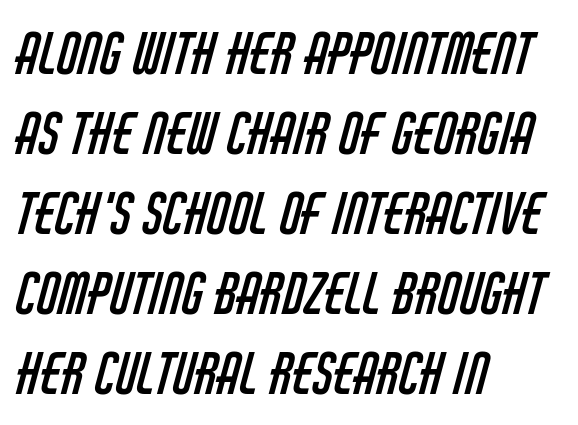
{"serif": "no", "bold": "no", "weight": "regular", "width": "condensed", "stroke_contrast": "low", "x_height": "large", "monospaced": "no", "underline": "no", "align": "left", "line_spacing": "normal", "line_spacing_ratio": 1.43, "letter_spacing": "normal", "letter_spacing_em": 0.0, "glyph_px": 56}
